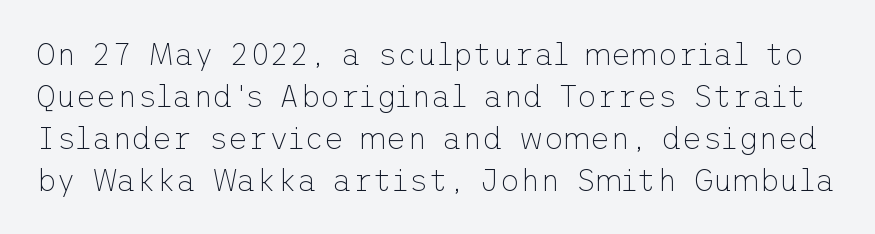
Q: Is the text bold? A: No.
Q: Is the text italic (slanted)? A: No, it is upright.
Q: Is the typeface a serif or a sans-serif typeface? A: Sans-serif.
Q: Is the text underlined? A: No.
Q: Is the spacing between letters normal or unusually wide? A: Normal.
Q: Is the spacing between lines tight, normal or loose? A: Normal.
Q: Width (condensed, normal, or wide)? A: Normal.
Q: Stroke contrast? A: Low.
Q: x-height? A: Medium.
